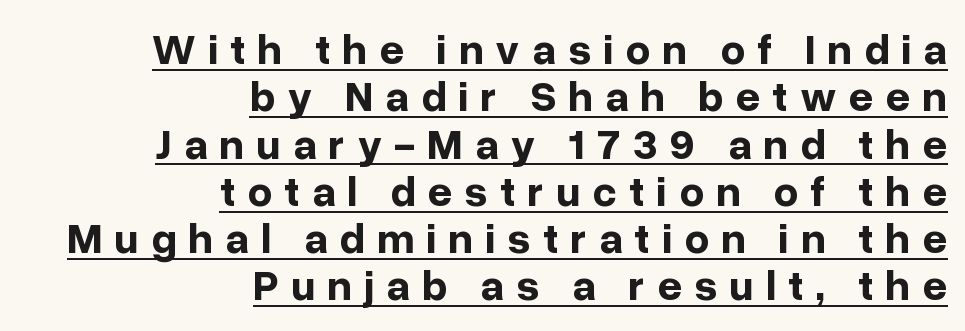
{"serif": "no", "italic": "no", "bold": "yes", "weight": "bold", "width": "normal", "stroke_contrast": "low", "x_height": "medium", "monospaced": "no", "underline": "yes", "align": "right", "line_spacing": "tight", "line_spacing_ratio": 1.1, "letter_spacing": "wide", "letter_spacing_em": 0.28, "glyph_px": 43}
